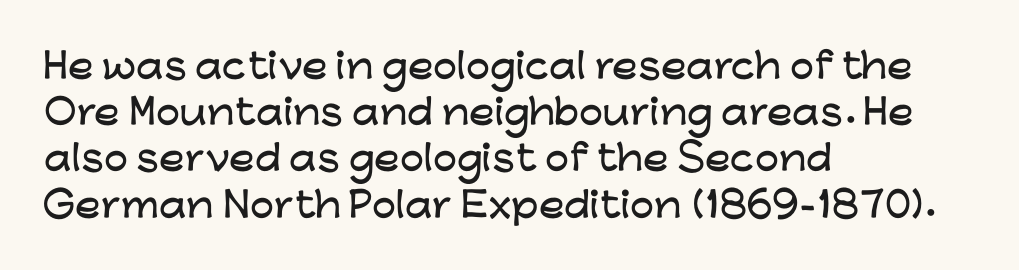
Q: Is the text italic (slanted)? A: No, it is upright.
Q: Is the typeface a serif or a sans-serif typeface? A: Sans-serif.
Q: Is the text underlined? A: No.
Q: How is the paragraph aligned? A: Left-aligned.
Q: Is the spacing between letters normal or unusually wide? A: Normal.
Q: Is the spacing between lines tight, normal or loose? A: Normal.
Q: Width (condensed, normal, or wide)? A: Wide.
Q: Stroke contrast? A: Low.
Q: x-height? A: Medium.
Q: Monospaced? A: No.
